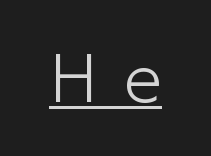
Q: Is the text bold? A: No.
Q: Is the text italic (slanted)? A: No, it is upright.
Q: Is the typeface a serif or a sans-serif typeface? A: Sans-serif.
Q: Is the text underlined? A: Yes.
Q: Is the spacing between letters normal or unusually wide? A: Unusually wide.
Q: Width (condensed, normal, or wide)? A: Normal.
Q: Stroke contrast? A: Low.
Q: x-height? A: Medium.
Q: Monospaced? A: No.
